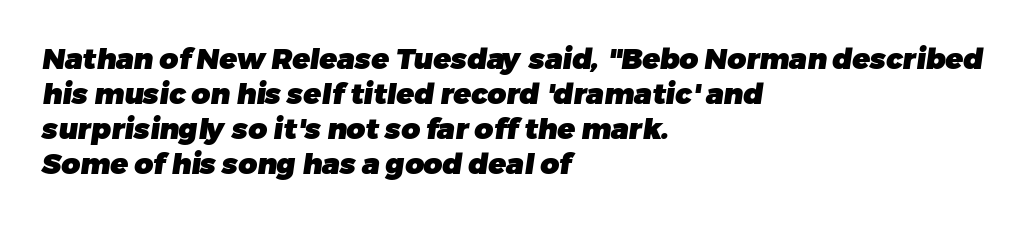
{"serif": "no", "bold": "yes", "weight": "heavy", "width": "normal", "stroke_contrast": "low", "x_height": "medium", "monospaced": "no", "underline": "no", "align": "left", "line_spacing_ratio": 1.21, "letter_spacing": "normal", "letter_spacing_em": 0.0, "glyph_px": 29}
